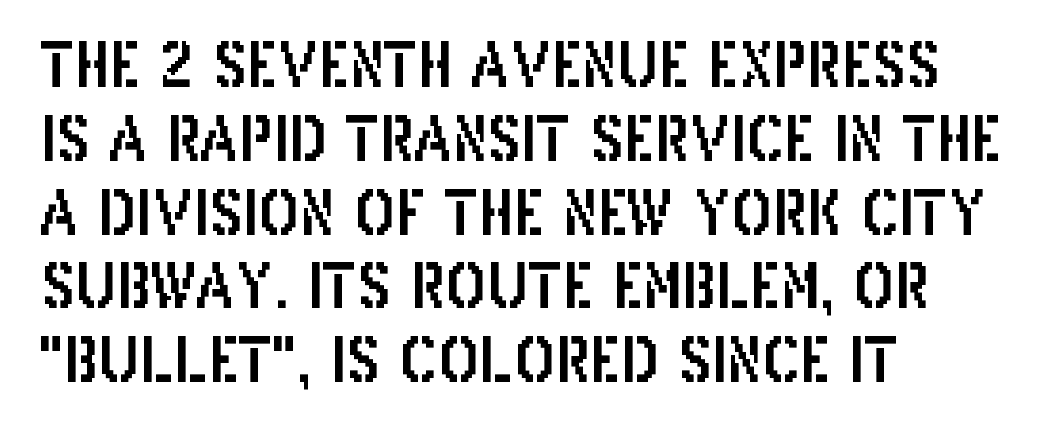
The rendering keeps characters at their native spacing. This is roman type, the default non-slanted kind. These lines stack with their left ends in a neat column. Does the type have serifs? No, each stem ends abruptly. Is this a fixed-width face? No — the glyphs have proportional, varying widths.
